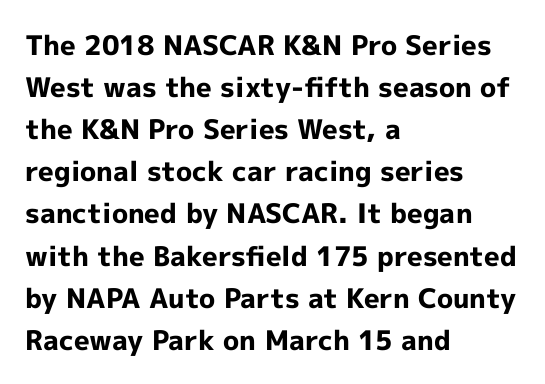
{"italic": "no", "bold": "yes", "underline": "no", "align": "left", "line_spacing": "normal", "line_spacing_ratio": 1.56, "letter_spacing": "normal", "letter_spacing_em": 0.0, "glyph_px": 27}
